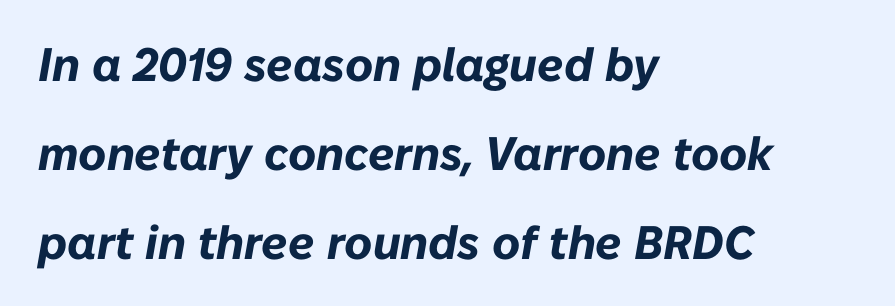
Q: Is the text bold? A: Yes.
Q: Is the text italic (slanted)? A: Yes, it leans right by about 10 degrees.
Q: Is the text underlined? A: No.
Q: How is the paragraph aligned? A: Left-aligned.
Q: Is the spacing between letters normal or unusually wide? A: Normal.
Q: Width (condensed, normal, or wide)? A: Normal.
Q: Stroke contrast? A: Low.
Q: x-height? A: Medium.
Q: Monospaced? A: No.
